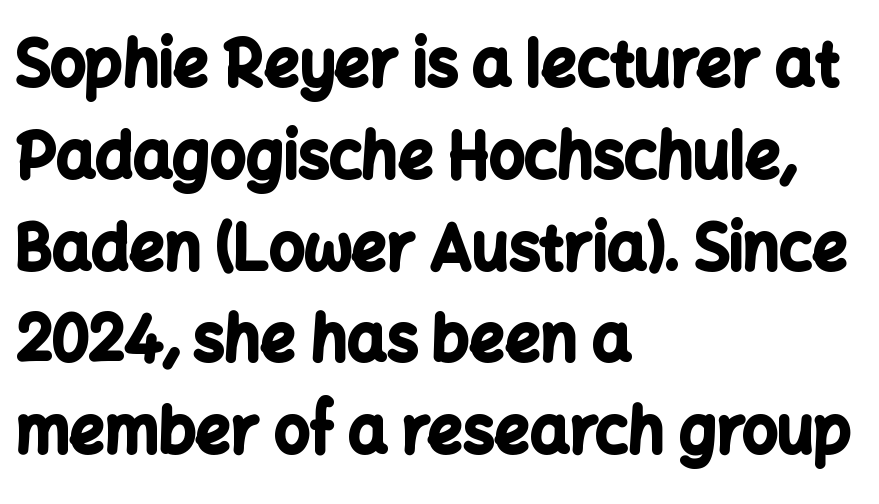
The image shows 62 px bold sans-serif type, upright; set left-aligned, normal line spacing (1.48x), normal letter spacing, not underlined; low stroke contrast and a medium x-height.
